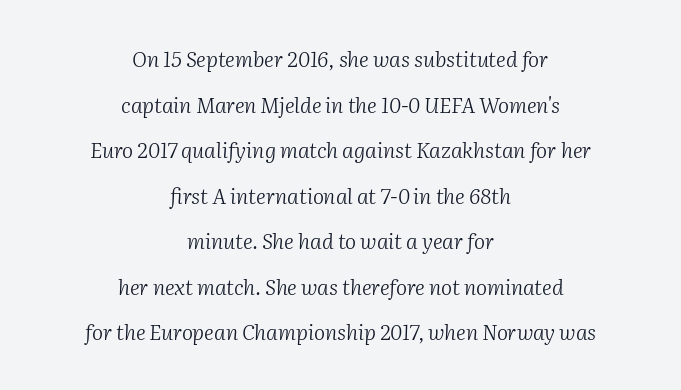
Q: Is the text bold? A: No.
Q: Is the text italic (slanted)? A: Yes, it leans right by about 2 degrees.
Q: Is the text underlined? A: No.
Q: How is the paragraph aligned? A: Centered.
Q: Is the spacing between letters normal or unusually wide? A: Normal.
Q: Is the spacing between lines tight, normal or loose? A: Loose.
